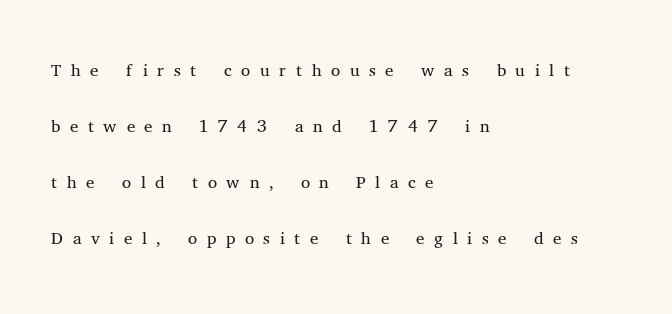
The image shows 26 px text type, upright; set left-aligned, loose line spacing (2.16x), unusually wide letter spacing (+0.37 em), not underlined.
